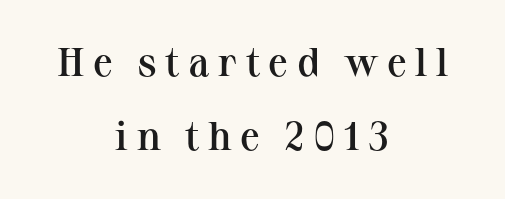
{"serif": "yes", "italic": "no", "bold": "semi", "weight": "semibold", "width": "normal", "stroke_contrast": "medium", "x_height": "medium", "monospaced": "no", "underline": "no", "align": "center", "line_spacing_ratio": 1.85, "letter_spacing": "wide", "letter_spacing_em": 0.21, "glyph_px": 40}
